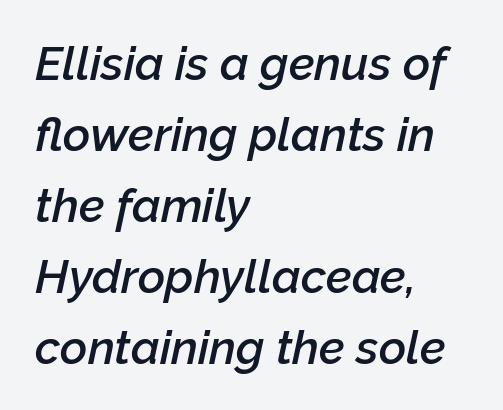
In terms of leading, this rendering sits right in the middle. Typesetter's note: demi weight, one step under bold. Between one letter and the next there's only the usual sliver of space. Words float on clear page, feet unadorned. The whole block is typeset with a tilt.
